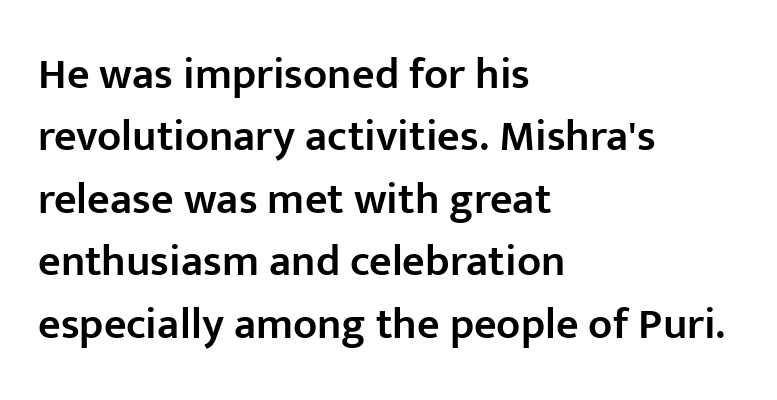
Which margin do the lines hug? The left one — the right edge is uneven. Descender tails drop into unmarked territory. Note the varied advance widths — an 'i' is clearly narrower than an 'm'. Letter spacing: default. Tall strokes in this sample are plumb rather than angled. Slightly chunky letters — semibold, I'd say, not full bold.
